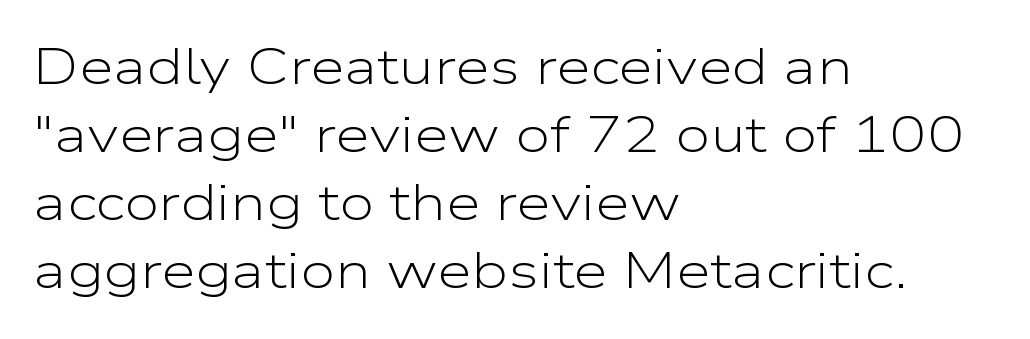
Q: Is the text bold? A: No.
Q: Is the text italic (slanted)? A: No, it is upright.
Q: Is the typeface a serif or a sans-serif typeface? A: Sans-serif.
Q: Is the text underlined? A: No.
Q: How is the paragraph aligned? A: Left-aligned.
Q: Is the spacing between letters normal or unusually wide? A: Normal.
Q: Is the spacing between lines tight, normal or loose? A: Normal.
Q: Width (condensed, normal, or wide)? A: Wide.
Q: Stroke contrast? A: Low.
Q: x-height? A: Medium.
Q: Monospaced? A: No.
